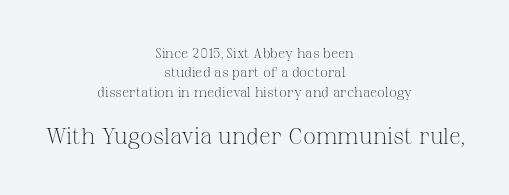
The glyphs are unaccompanied by any horizontal stroke below them. A centered setting, common on invitations and titles, is used for this passage. A typesetter would call this leading conventional body-copy spacing. The emphasis by scale lands on block number two, below. Tracking here is standard; glyphs follow each other at the usual distance.
